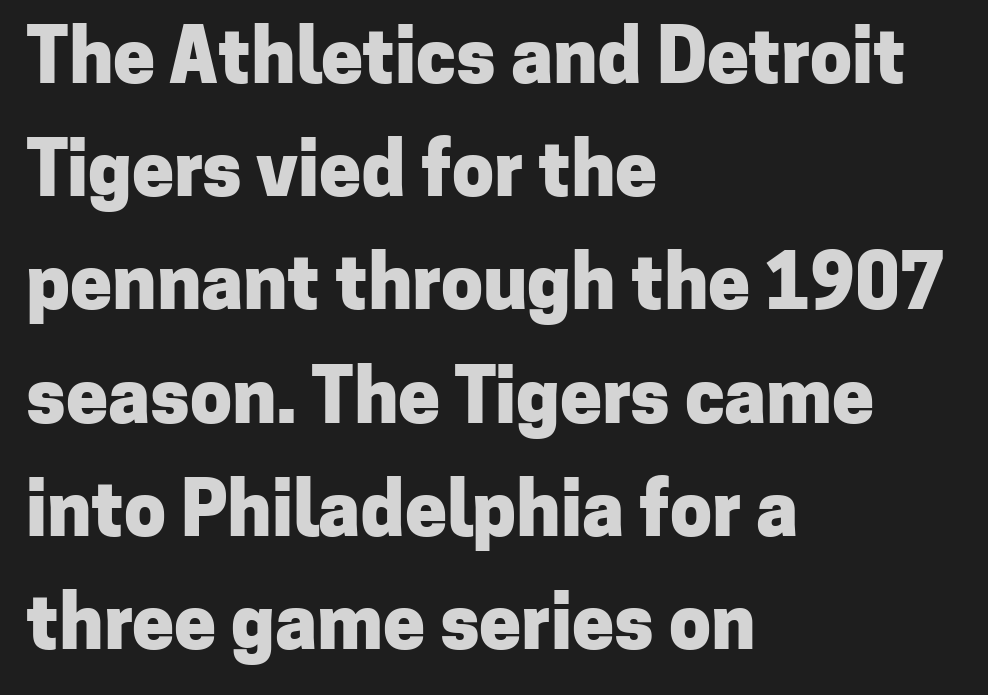
Q: Is the text bold? A: Yes.
Q: Is the text italic (slanted)? A: No, it is upright.
Q: Is the typeface a serif or a sans-serif typeface? A: Sans-serif.
Q: Is the text underlined? A: No.
Q: How is the paragraph aligned? A: Left-aligned.
Q: Is the spacing between letters normal or unusually wide? A: Normal.
Q: Is the spacing between lines tight, normal or loose? A: Normal.
Q: Width (condensed, normal, or wide)? A: Normal.
Q: Stroke contrast? A: Low.
Q: x-height? A: Medium.
Q: Monospaced? A: No.
